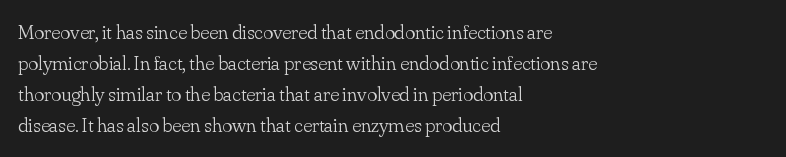
No chunkiness to these letters — they're not bold. The area under the type is left untouched. This rendering uses left alignment, leaving the right contour irregular. The font's upright variant was chosen for this text. Compared with typical body copy, the letter spacing here is the same.
